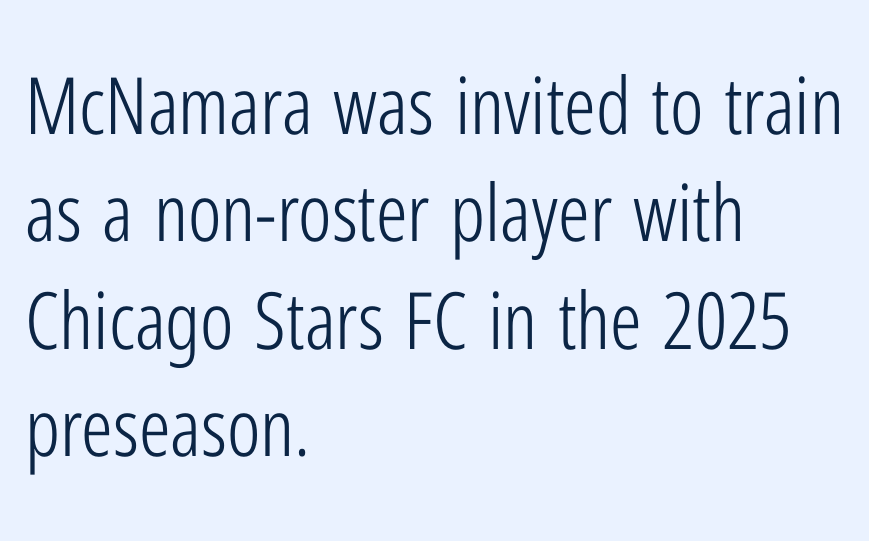
Q: Is the text bold? A: No.
Q: Is the text italic (slanted)? A: No, it is upright.
Q: Is the typeface a serif or a sans-serif typeface? A: Sans-serif.
Q: Is the text underlined? A: No.
Q: How is the paragraph aligned? A: Left-aligned.
Q: Is the spacing between letters normal or unusually wide? A: Normal.
Q: Is the spacing between lines tight, normal or loose? A: Normal.
Q: Width (condensed, normal, or wide)? A: Condensed.
Q: Stroke contrast? A: Low.
Q: x-height? A: Medium.
Q: Monospaced? A: No.
